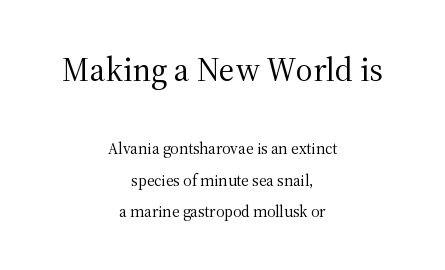
You could not count columns in this text — the font is proportionally spaced. Vertically, the passage feels expansive, rows floating well apart. Little horizontal feet cap the strokes, marking this as serif type. Leftover space on each line is divided equally before and after the words. Of the two passages, the one on top uses the larger point size.
